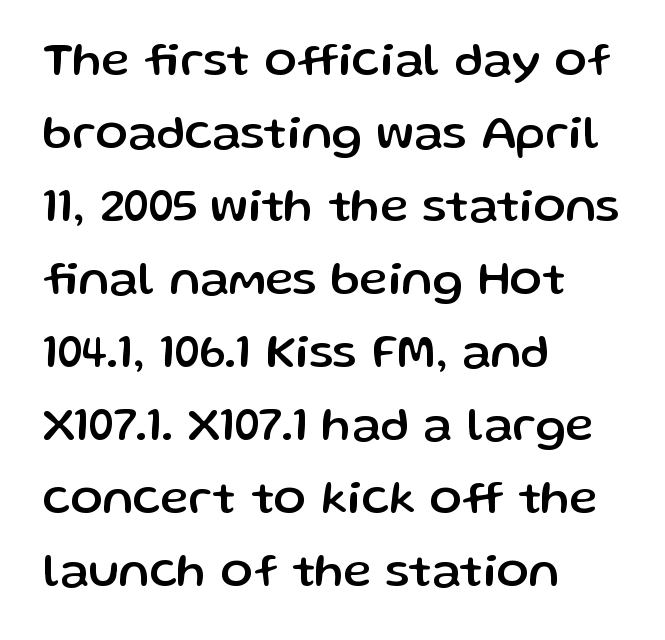
Q: Is the text italic (slanted)? A: No, it is upright.
Q: Is the typeface a serif or a sans-serif typeface? A: Sans-serif.
Q: Is the text underlined? A: No.
Q: How is the paragraph aligned? A: Left-aligned.
Q: Is the spacing between letters normal or unusually wide? A: Normal.
Q: Is the spacing between lines tight, normal or loose? A: Normal.
Q: Width (condensed, normal, or wide)? A: Normal.
Q: Stroke contrast? A: Low.
Q: x-height? A: Medium.
Q: Monospaced? A: No.
